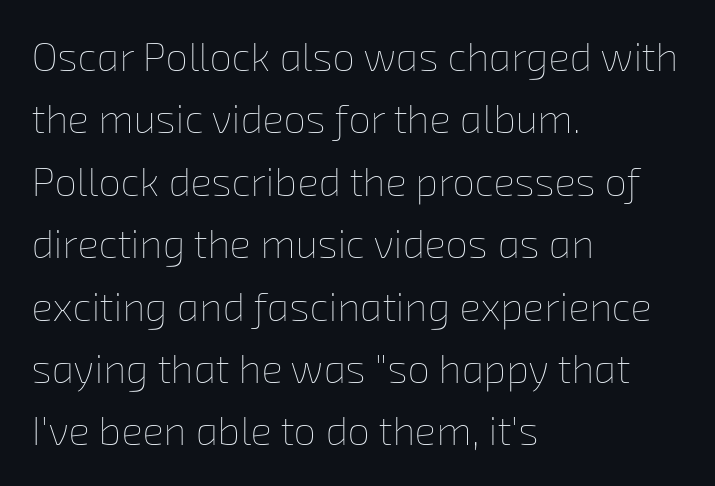
{"bold": "no", "weight": "thin", "width": "normal", "stroke_contrast": "low", "x_height": "medium", "monospaced": "no", "underline": "no", "align": "left", "line_spacing": "normal", "line_spacing_ratio": 1.56, "letter_spacing": "normal", "letter_spacing_em": 0.0, "glyph_px": 40}
